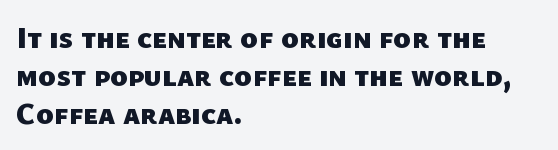
The designer went with a sans here, leaving each stem footless. Students, note that the glyphs here touch the page at normal intervals. The passage is arranged the way most books set body copy — flush left. Regarding leading, the lines here are spaced in the standard way. The rendering uses natural spacing where letterforms have individual widths.
